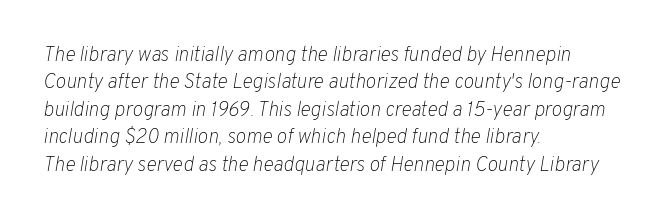
The image shows 20 px text type, italic (leaning right); set left-aligned, normal line spacing (1.37x), normal letter spacing, not underlined.
